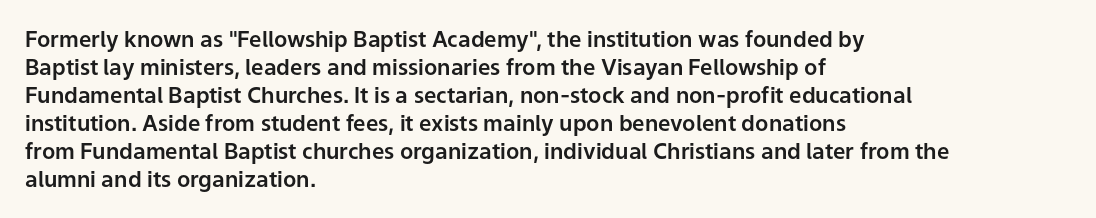
The image shows 22 px text type, upright; set left-aligned, normal line spacing (1.27x), normal letter spacing, not underlined.
